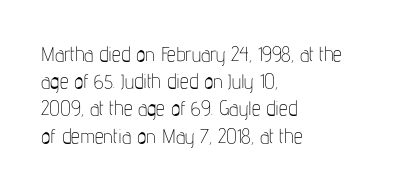
{"italic": "no", "bold": "no", "underline": "no", "align": "left", "line_spacing": "normal", "line_spacing_ratio": 1.36, "letter_spacing": "normal", "letter_spacing_em": 0.0, "glyph_px": 20}
